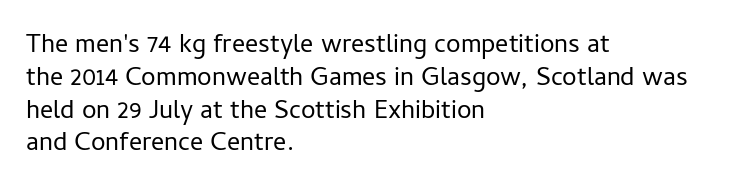
Check the space under the baseline: it is left empty. Posture: upright roman. Is the type heavy? It reads as light-to-regular instead. One-word summary of the alignment: left. The line-height multiplier appears to be the usual default.
